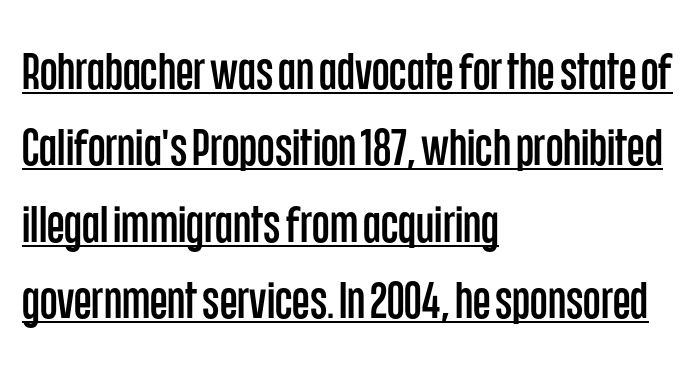
Q: Is the text italic (slanted)? A: No, it is upright.
Q: Is the typeface a serif or a sans-serif typeface? A: Sans-serif.
Q: Is the text underlined? A: Yes.
Q: How is the paragraph aligned? A: Left-aligned.
Q: Is the spacing between letters normal or unusually wide? A: Normal.
Q: Is the spacing between lines tight, normal or loose? A: Normal.
Q: Width (condensed, normal, or wide)? A: Condensed.
Q: Stroke contrast? A: Low.
Q: x-height? A: Large.
Q: Monospaced? A: No.
